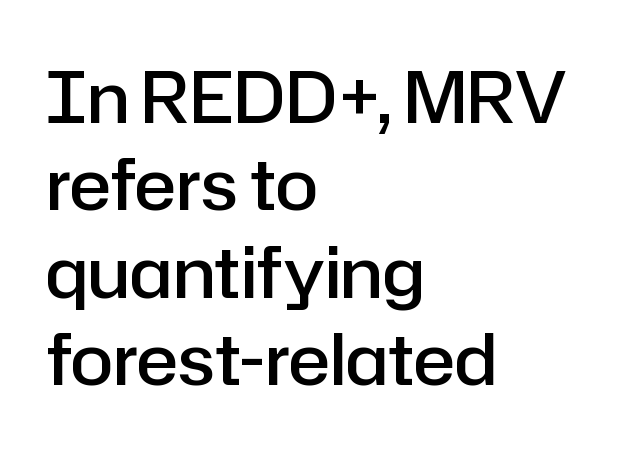
{"serif": "no", "italic": "no", "bold": "semi", "weight": "semibold", "width": "normal", "stroke_contrast": "low", "x_height": "medium", "monospaced": "no", "underline": "no", "align": "left", "line_spacing": "normal", "line_spacing_ratio": 1.25, "letter_spacing": "normal", "letter_spacing_em": 0.0, "glyph_px": 70}
